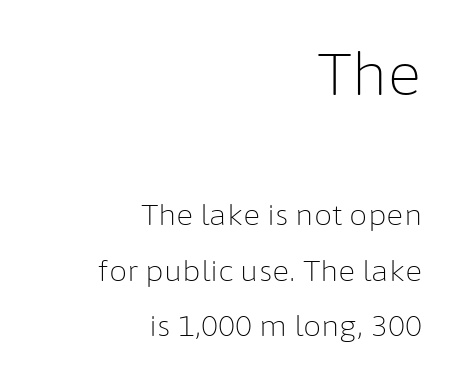
Q: Is the text bold? A: No.
Q: Is the text italic (slanted)? A: No, it is upright.
Q: Is the typeface a serif or a sans-serif typeface? A: Sans-serif.
Q: Is the text underlined? A: No.
Q: How is the paragraph aligned? A: Right-aligned.
Q: Is the spacing between letters normal or unusually wide? A: Normal.
Q: Is the spacing between lines tight, normal or loose? A: Loose.
Q: Which block of text is set in a larger size, the first (top) or the second (bottom)? A: The first (top) one.
Q: Width (condensed, normal, or wide)? A: Normal.
Q: Stroke contrast? A: Low.
Q: x-height? A: Medium.
Q: Monospaced? A: No.
